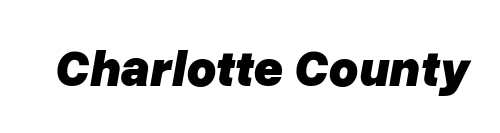
You could not count columns in this text — the font is proportionally spaced. Between one letter and the next there's only the usual sliver of space. Every letter is thick-stroked: bold, no question. When letters slant like this, we call the style italic.
